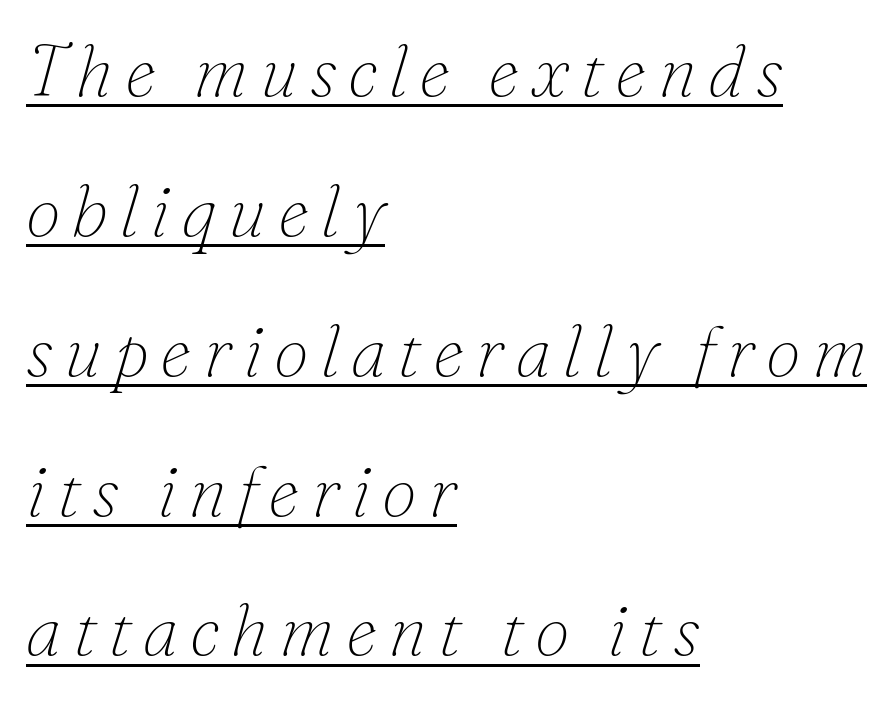
Character widths vary here, with narrow letters taking less room than wide ones. Old-style or modern, the face here clearly has serifs. This reads as an unemphasized weight, regular at the heaviest. This rendering features underlined lettering. Line starts are locked; line ends wander. Compared with ordinary roman type, these characters are visibly tilted.
